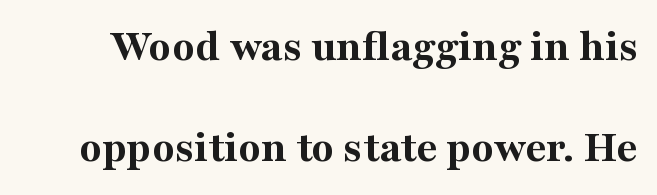
Q: Is the text bold? A: Yes.
Q: Is the text italic (slanted)? A: No, it is upright.
Q: Is the typeface a serif or a sans-serif typeface? A: Serif.
Q: Is the text underlined? A: No.
Q: Is the spacing between letters normal or unusually wide? A: Normal.
Q: Is the spacing between lines tight, normal or loose? A: Loose.
Q: Width (condensed, normal, or wide)? A: Normal.
Q: Stroke contrast? A: Medium.
Q: x-height? A: Medium.
Q: Monospaced? A: No.
